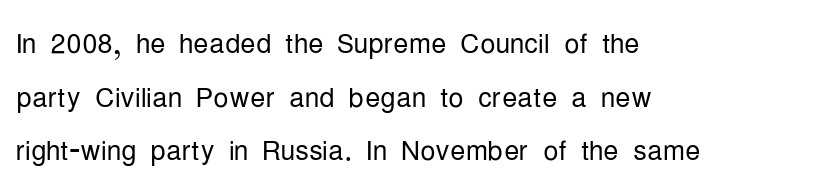
Q: Is the text bold? A: No.
Q: Is the text italic (slanted)? A: No, it is upright.
Q: Is the typeface a serif or a sans-serif typeface? A: Sans-serif.
Q: Is the text underlined? A: No.
Q: How is the paragraph aligned? A: Left-aligned.
Q: Is the spacing between letters normal or unusually wide? A: Normal.
Q: Is the spacing between lines tight, normal or loose? A: Normal.
Q: Width (condensed, normal, or wide)? A: Condensed.
Q: Stroke contrast? A: Low.
Q: x-height? A: Medium.
Q: Monospaced? A: No.
